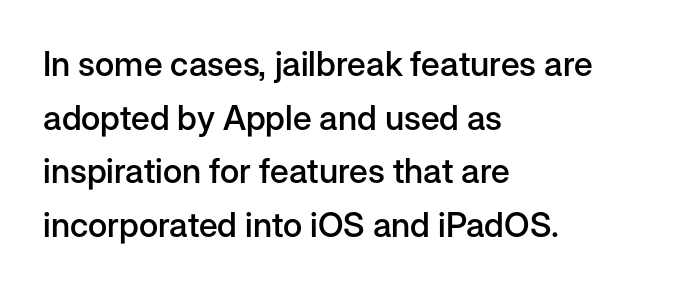
{"serif": "no", "italic": "no", "bold": "semi", "weight": "semibold", "width": "normal", "stroke_contrast": "low", "x_height": "medium", "monospaced": "no", "underline": "no", "align": "left", "line_spacing": "normal", "line_spacing_ratio": 1.58, "letter_spacing": "normal", "letter_spacing_em": 0.0, "glyph_px": 34}
